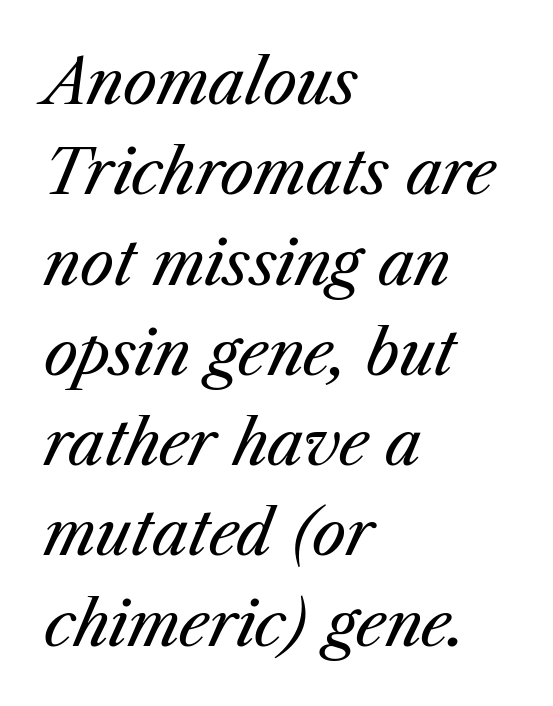
Each line starts at the same left margin while the right side varies. Glance below the letters and you will spot only blank space. The face used here is proportionally spaced, like ordinary book or web type. The gaps between neighbouring characters are ordinary and unremarkable. Line spacing here is normal.
